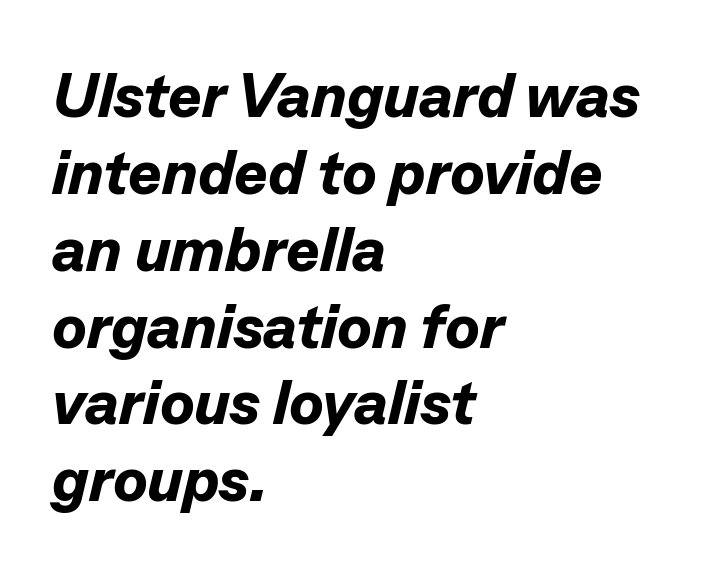
{"italic": "yes", "lean": "right", "slant_degrees": 13, "bold": "yes", "weight": "bold", "width": "normal", "stroke_contrast": "low", "x_height": "medium", "monospaced": "no", "underline": "no", "align": "left", "line_spacing_ratio": 1.22, "letter_spacing": "normal", "letter_spacing_em": 0.0, "glyph_px": 63}
